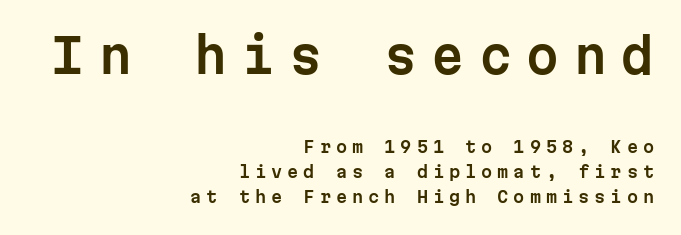
Does extra space separate the letters? Yes, quite a lot of it. Anything drawn beneath the words? Only blank space. Reading down the column, the eye jumps a familiar distance to each next line. Grotesque or geometric, the face here clearly has no serifs.
